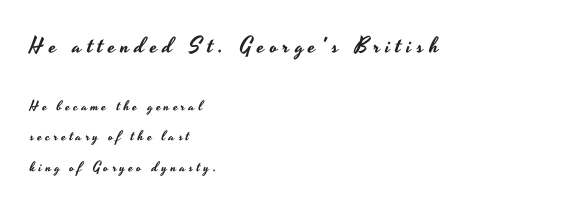
{"underline": "no", "align": "left", "line_spacing": "loose", "line_spacing_ratio": 2.18, "letter_spacing": "wide", "letter_spacing_em": 0.25, "larger_block": "first", "size_ratio": 1.57, "glyph_px": 22}
